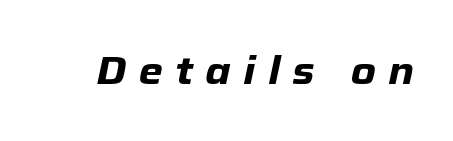
The image shows 39 px heavy type, italic (leaning right); set unusually wide letter spacing (+0.31 em), not underlined; low stroke contrast and a medium x-height.
